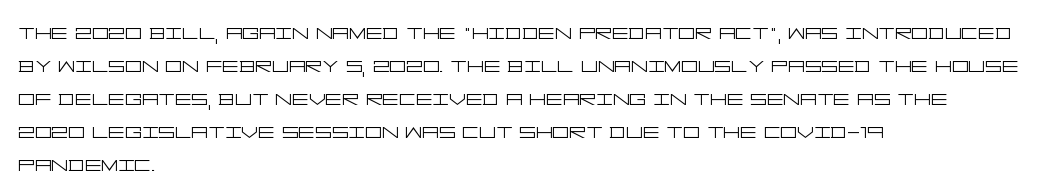
{"italic": "no", "bold": "no", "underline": "no", "align": "left", "line_spacing": "normal", "line_spacing_ratio": 1.27, "letter_spacing": "normal", "letter_spacing_em": 0.0, "glyph_px": 26}
